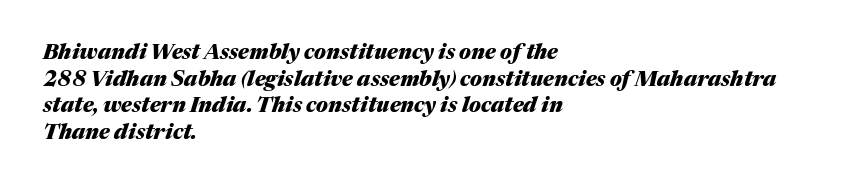
Q: Is the text bold? A: Yes.
Q: Is the text italic (slanted)? A: Yes, it leans right by about 17 degrees.
Q: Is the text underlined? A: No.
Q: How is the paragraph aligned? A: Left-aligned.
Q: Is the spacing between letters normal or unusually wide? A: Normal.
Q: Is the spacing between lines tight, normal or loose? A: Normal.
